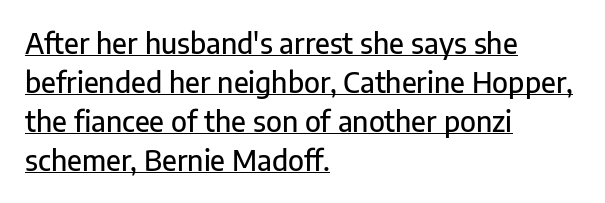
Alignment: flush left. Style check: upright. Nobody touched the tracking dial on this one. The specimen includes a rule beneath the text block's lines. Font category for this specimen: sans-serif. The passage shown stacks its lines at a standard gap.
